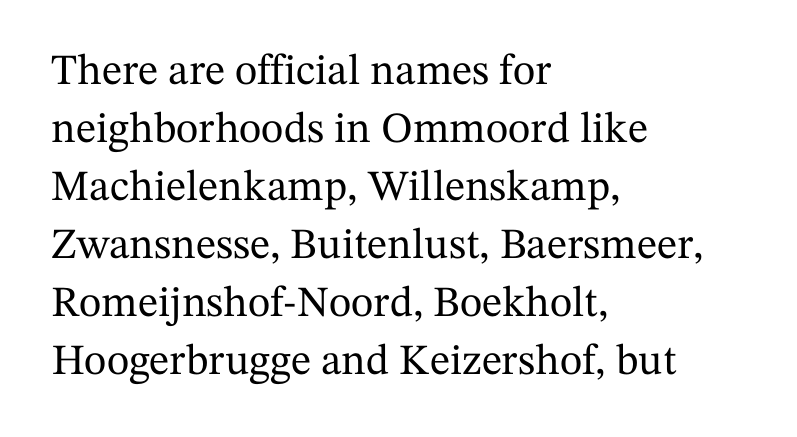
Nobody touched the tracking dial on this one. Type without underlining. This sample uses a serif face. The line-height multiplier appears to be the usual default. The letters advance in unequal steps, a hallmark of proportional type. The typography opts for an upright posture over an oblique one.
